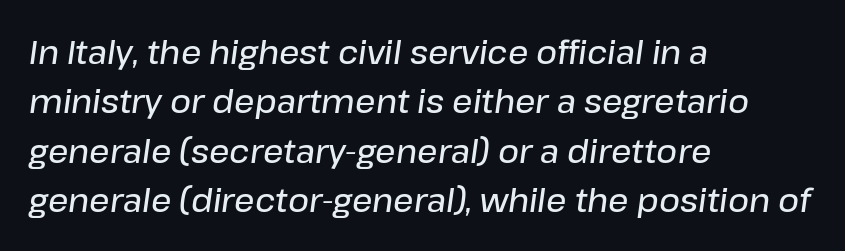
Q: Is the text bold? A: Semi-bold.
Q: Is the text italic (slanted)? A: Yes, it leans right by about 8 degrees.
Q: Is the text underlined? A: No.
Q: How is the paragraph aligned? A: Left-aligned.
Q: Is the spacing between letters normal or unusually wide? A: Normal.
Q: Is the spacing between lines tight, normal or loose? A: Normal.
Q: Width (condensed, normal, or wide)? A: Normal.
Q: Stroke contrast? A: Low.
Q: x-height? A: Medium.
Q: Monospaced? A: No.
